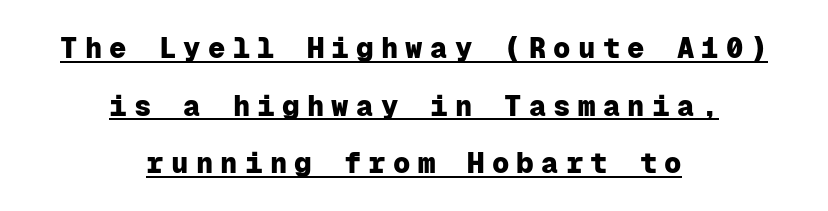
The image shows 29 px heavy sans-serif type, upright, monospaced; set centered, loose line spacing (1.99x), unusually wide letter spacing (+0.25 em), underlined; low stroke contrast and a medium x-height.
